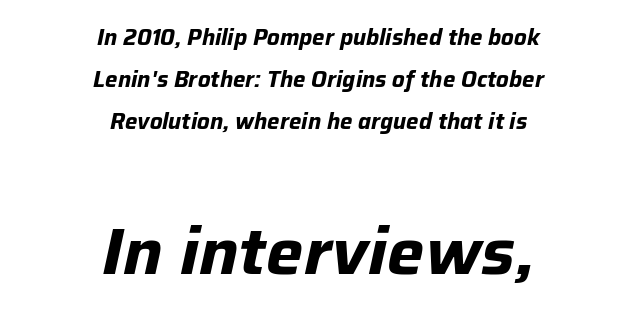
{"italic": "yes", "lean": "right", "slant_degrees": 12, "bold": "yes", "weight": "bold", "width": "normal", "stroke_contrast": "low", "x_height": "medium", "monospaced": "no", "underline": "no", "align": "center", "line_spacing": "loose", "line_spacing_ratio": 1.91, "letter_spacing": "normal", "letter_spacing_em": 0.0, "larger_block": "second", "size_ratio": 3.0, "glyph_px": 66}
